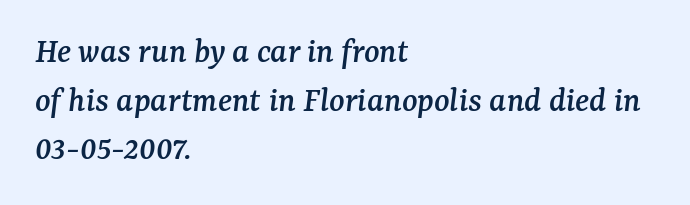
{"serif": "yes", "italic": "yes", "lean": "right", "slant_degrees": 7, "width": "normal", "stroke_contrast": "medium", "x_height": "medium", "monospaced": "no", "underline": "no", "align": "left", "line_spacing": "normal", "line_spacing_ratio": 1.35, "letter_spacing": "normal", "letter_spacing_em": 0.0, "glyph_px": 36}
